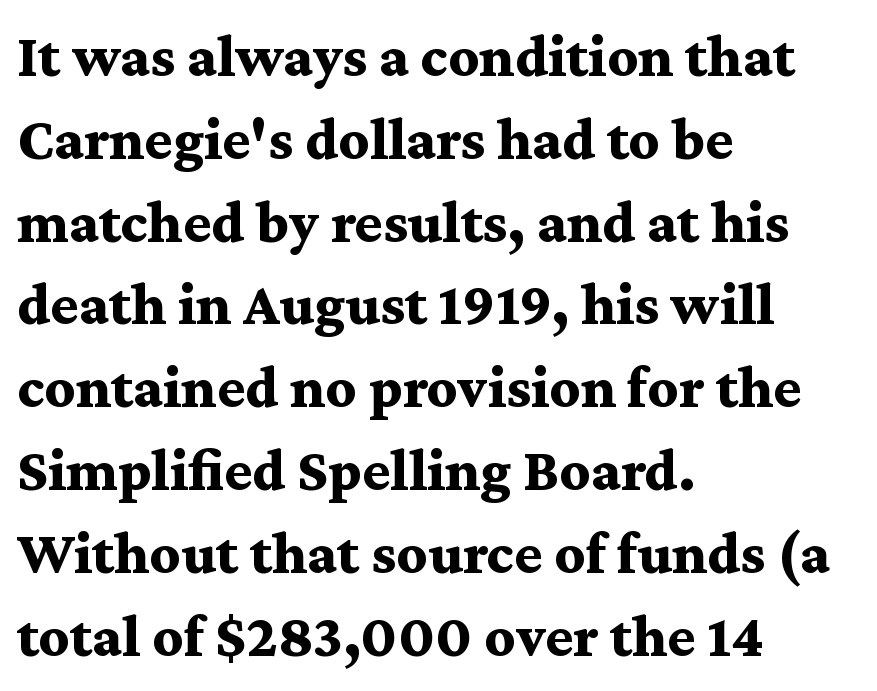
Q: Is the text bold? A: Yes.
Q: Is the text italic (slanted)? A: No, it is upright.
Q: Is the typeface a serif or a sans-serif typeface? A: Serif.
Q: Is the text underlined? A: No.
Q: How is the paragraph aligned? A: Left-aligned.
Q: Is the spacing between letters normal or unusually wide? A: Normal.
Q: Is the spacing between lines tight, normal or loose? A: Normal.
Q: Width (condensed, normal, or wide)? A: Wide.
Q: Stroke contrast? A: Medium.
Q: x-height? A: Medium.
Q: Monospaced? A: No.
